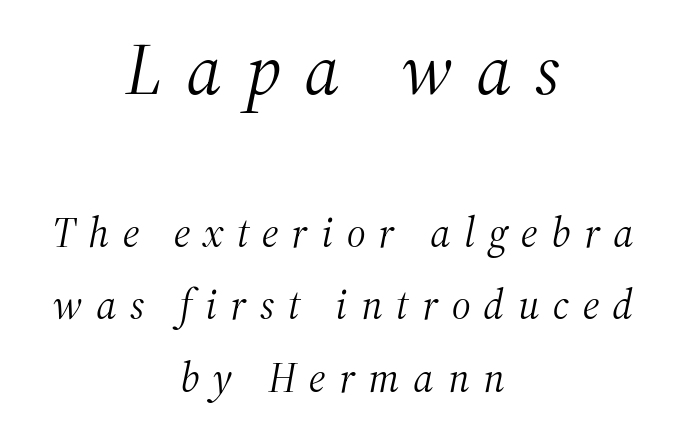
The specimen omits any rule beneath the text block's lines. Stroke terminals: seriffed. This sample has the flowing, uneven cadence of proportional lettering. Visually the block forms a symmetrical silhouette, jagged on both flanks. Weight class: somewhere from thin through regular.
